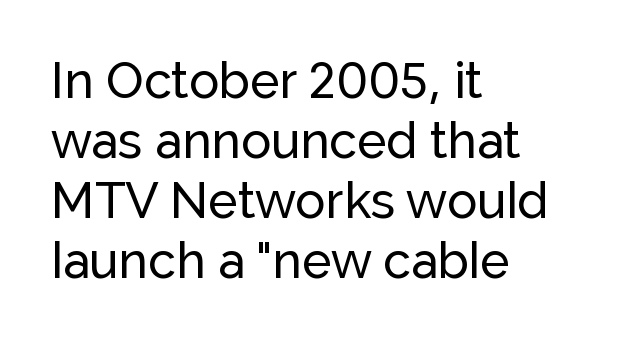
The image shows 50 px sans-serif type, upright; set left-aligned, line spacing 1.2x, normal letter spacing, not underlined; low stroke contrast and a medium x-height.
